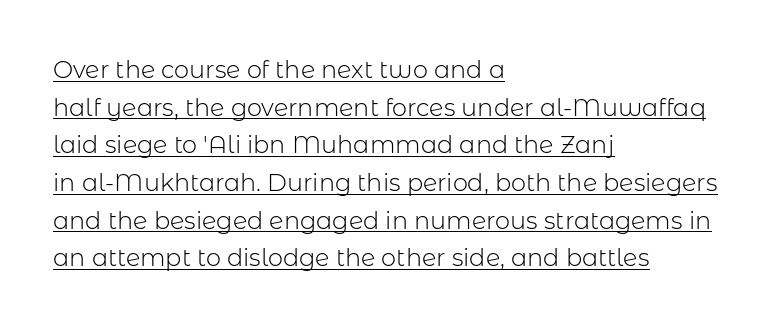
These lines stack with their left ends in a neat column. Italic: no, the glyphs are upright roman. Regular leading. The string is rendered with underlining switched on. The characters are drawn with everyday or finer stroke widths.
